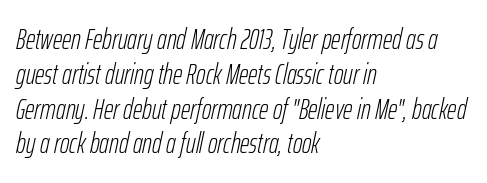
Q: Is the text bold? A: No.
Q: Is the text italic (slanted)? A: Yes, it leans right by about 12 degrees.
Q: Is the text underlined? A: No.
Q: How is the paragraph aligned? A: Left-aligned.
Q: Is the spacing between letters normal or unusually wide? A: Normal.
Q: Width (condensed, normal, or wide)? A: Condensed.
Q: Stroke contrast? A: Low.
Q: x-height? A: Medium.
Q: Monospaced? A: No.
